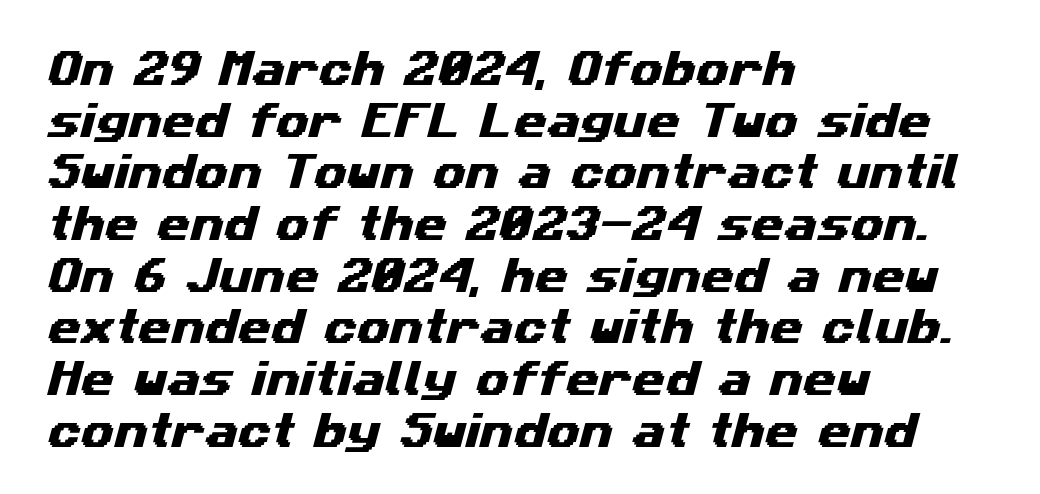
{"serif": "no", "width": "wide", "stroke_contrast": "medium", "x_height": "medium", "monospaced": "no", "underline": "no", "align": "left", "line_spacing": "normal", "line_spacing_ratio": 1.36, "letter_spacing": "normal", "letter_spacing_em": 0.0, "glyph_px": 38}
